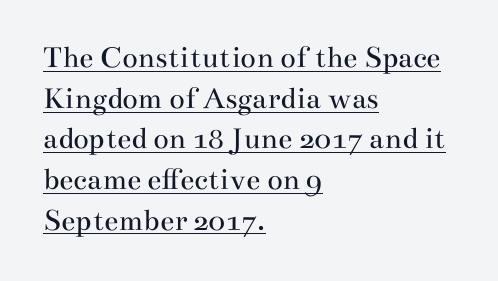
Q: Is the text bold? A: No.
Q: Is the text italic (slanted)? A: No, it is upright.
Q: Is the typeface a serif or a sans-serif typeface? A: Serif.
Q: Is the text underlined? A: Yes.
Q: How is the paragraph aligned? A: Left-aligned.
Q: Is the spacing between letters normal or unusually wide? A: Normal.
Q: Is the spacing between lines tight, normal or loose? A: Normal.
Q: Width (condensed, normal, or wide)? A: Wide.
Q: Stroke contrast? A: Medium.
Q: x-height? A: Small.
Q: Monospaced? A: No.
